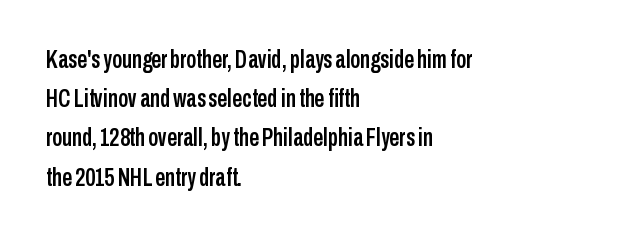
Q: Is the text italic (slanted)? A: No, it is upright.
Q: Is the text underlined? A: No.
Q: How is the paragraph aligned? A: Left-aligned.
Q: Is the spacing between letters normal or unusually wide? A: Normal.
Q: Is the spacing between lines tight, normal or loose? A: Normal.
